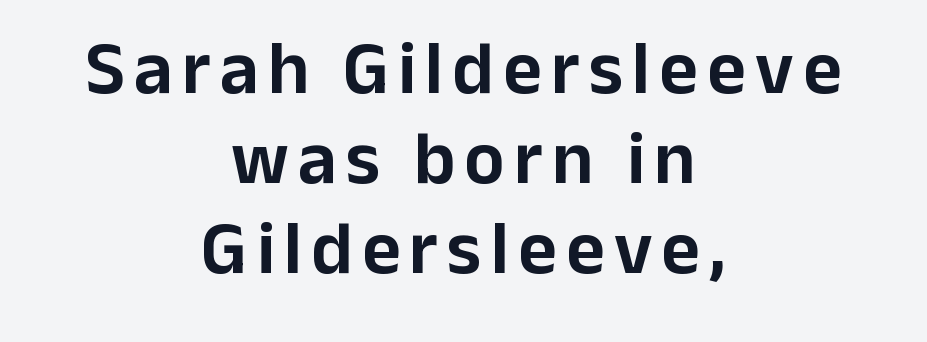
Short and long lines alike share a common midpoint. Style check: upright. Spacing verdict: proportional, widths tailored to each character. Note: no serifs on the glyphs.
